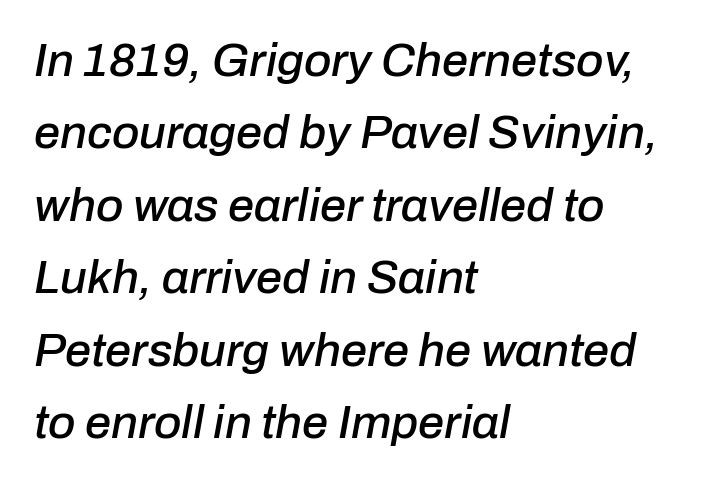
Rule under the text: the space is simply empty. These lines are rendered in a variable-pitch font. Vertical spacing — default. The font's italic variant was chosen for this text. The lines are quadded left. This rendering leaves character spacing at its baseline value.
